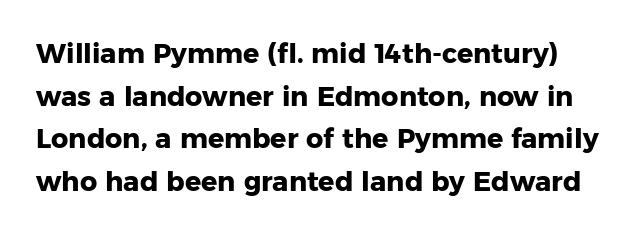
Q: Is the text bold? A: Yes.
Q: Is the text italic (slanted)? A: No, it is upright.
Q: Is the text underlined? A: No.
Q: Is the spacing between letters normal or unusually wide? A: Normal.
Q: Is the spacing between lines tight, normal or loose? A: Normal.
